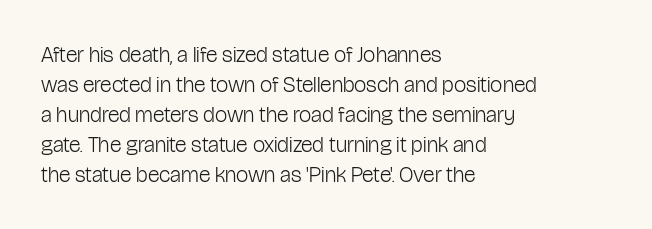
Q: Is the text bold? A: No.
Q: Is the text italic (slanted)? A: No, it is upright.
Q: Is the text underlined? A: No.
Q: How is the paragraph aligned? A: Left-aligned.
Q: Is the spacing between letters normal or unusually wide? A: Normal.
Q: Is the spacing between lines tight, normal or loose? A: Normal.
